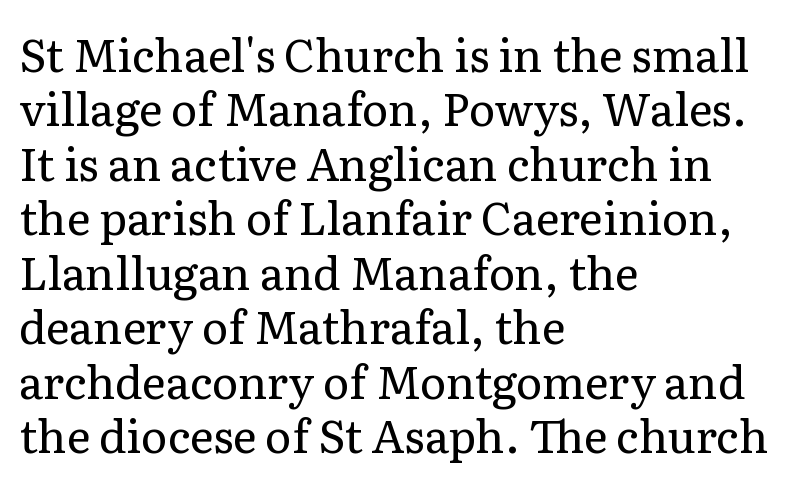
{"serif": "yes", "italic": "no", "bold": "no", "weight": "regular", "width": "normal", "stroke_contrast": "low", "x_height": "medium", "monospaced": "no", "underline": "no", "align": "left", "line_spacing_ratio": 1.21, "letter_spacing": "normal", "letter_spacing_em": 0.0, "glyph_px": 45}
